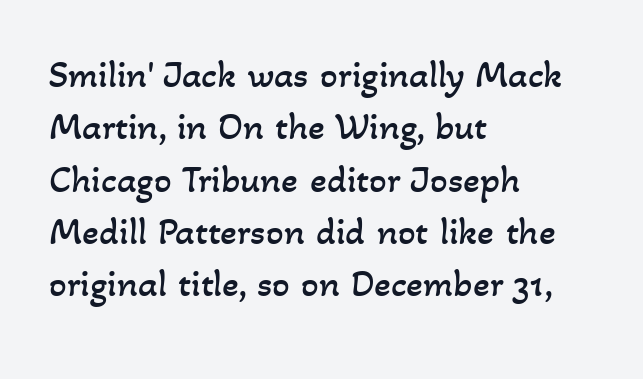
{"bold": "no", "weight": "regular", "width": "normal", "stroke_contrast": "low", "x_height": "small", "monospaced": "no", "underline": "no", "align": "left", "line_spacing": "normal", "line_spacing_ratio": 1.34, "letter_spacing": "normal", "letter_spacing_em": 0.0, "glyph_px": 39}
